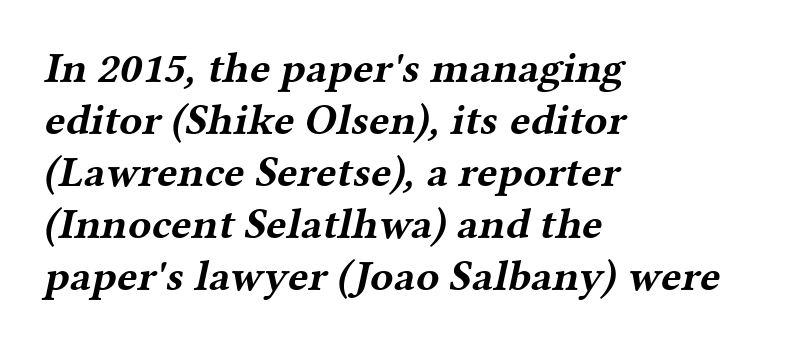
{"serif": "yes", "bold": "yes", "weight": "bold", "width": "wide", "stroke_contrast": "medium", "x_height": "medium", "monospaced": "no", "underline": "no", "align": "left", "line_spacing_ratio": 1.21, "letter_spacing": "normal", "letter_spacing_em": 0.0, "glyph_px": 43}
